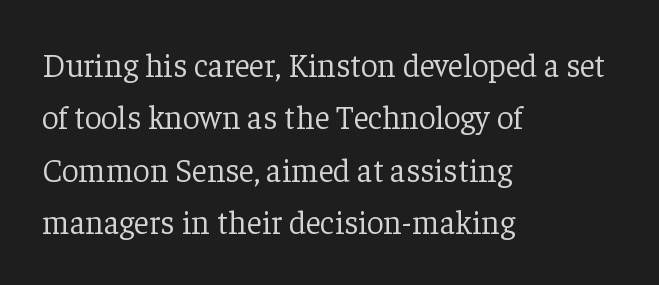
Short and long lines alike share a common starting point at left. Spacing between characters is what you'd get straight out of the box. Typographically, this falls in the serif category. The passage shown is typed in a proportional face where columns would drift. Check the space under the baseline: it is left empty. The designer left line spacing at the default.
